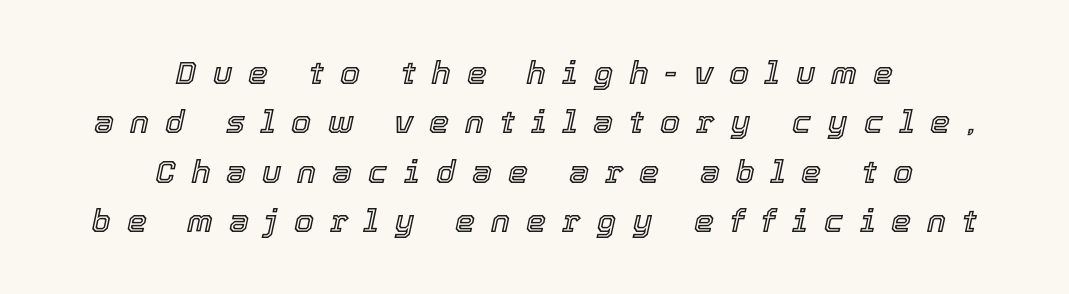
The rendering inserts visible extra space after every character. Proportional: the letters do not fall into vertical columns. Would a proofreader flag this as italicized? Yes. Does the leading feel generous? No, just average. Rule under the text: the space is simply empty. Every row of glyphs is offset so its center matches the block's center.
